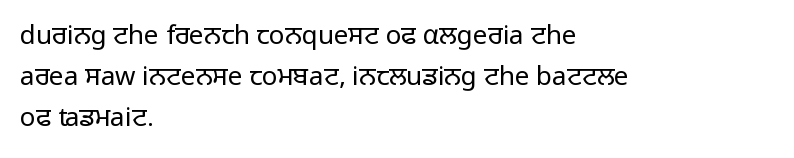
Q: Is the text bold? A: No.
Q: Is the text italic (slanted)? A: No, it is upright.
Q: Is the text underlined? A: No.
Q: How is the paragraph aligned? A: Left-aligned.
Q: Is the spacing between letters normal or unusually wide? A: Normal.
Q: Is the spacing between lines tight, normal or loose? A: Normal.
